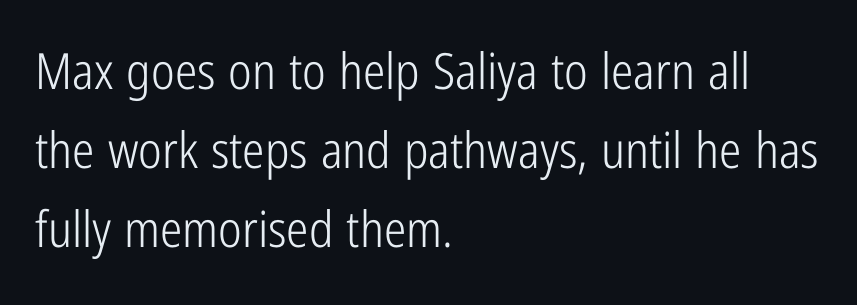
{"serif": "no", "italic": "no", "bold": "no", "weight": "light", "width": "condensed", "stroke_contrast": "low", "x_height": "medium", "monospaced": "no", "underline": "no", "align": "left", "line_spacing": "normal", "line_spacing_ratio": 1.58, "letter_spacing": "normal", "letter_spacing_em": 0.0, "glyph_px": 50}
